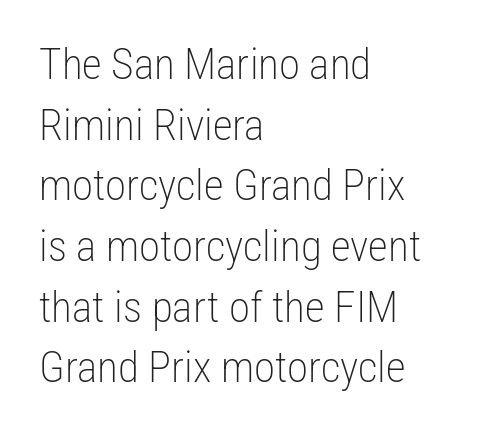
The image shows 43 px light, condensed sans-serif type, upright; set left-aligned, normal line spacing (1.41x), normal letter spacing, not underlined; low stroke contrast and a medium x-height.
